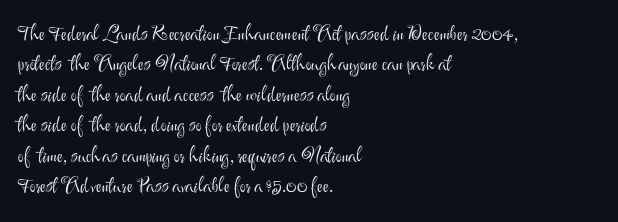
Q: Is the text bold? A: No.
Q: Is the text underlined? A: No.
Q: How is the paragraph aligned? A: Left-aligned.
Q: Is the spacing between letters normal or unusually wide? A: Normal.
Q: Is the spacing between lines tight, normal or loose? A: Normal.
